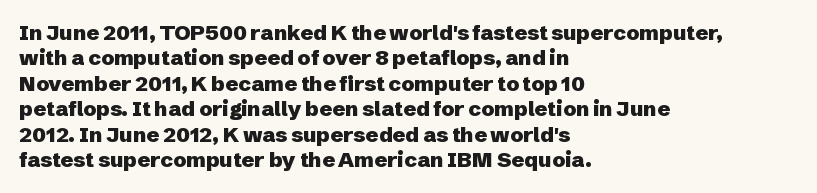
The image shows 21 px bold type, upright; set left-aligned, line spacing 1.21x, normal letter spacing, not underlined.
